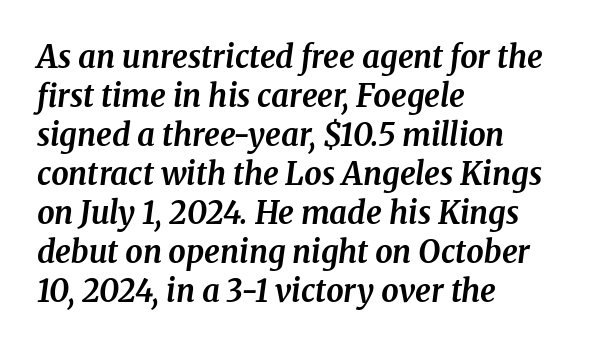
Q: Is the text bold? A: Yes.
Q: Is the text italic (slanted)? A: Yes, it leans right by about 8 degrees.
Q: Is the typeface a serif or a sans-serif typeface? A: Serif.
Q: Is the text underlined? A: No.
Q: How is the paragraph aligned? A: Left-aligned.
Q: Is the spacing between letters normal or unusually wide? A: Normal.
Q: Is the spacing between lines tight, normal or loose? A: Normal.
Q: Width (condensed, normal, or wide)? A: Normal.
Q: Stroke contrast? A: Medium.
Q: x-height? A: Medium.
Q: Monospaced? A: No.
